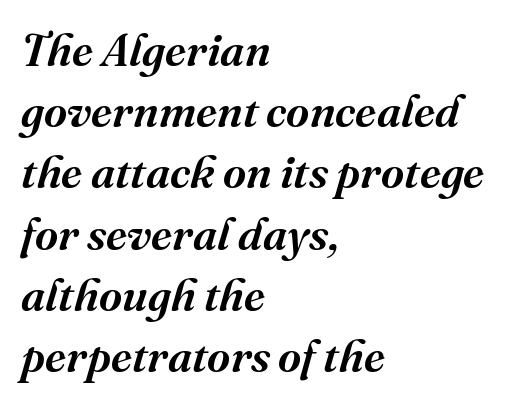
The ragged edge is on the right, which tells us the setting is flush left. The space beneath each line is pristine and unruled. In terms of leading, this rendering sits right in the middle. These lines are composed in type with serifs. I'd describe the lettering as semibold — firm but not a full bold. The whole block is typeset with a tilt.
